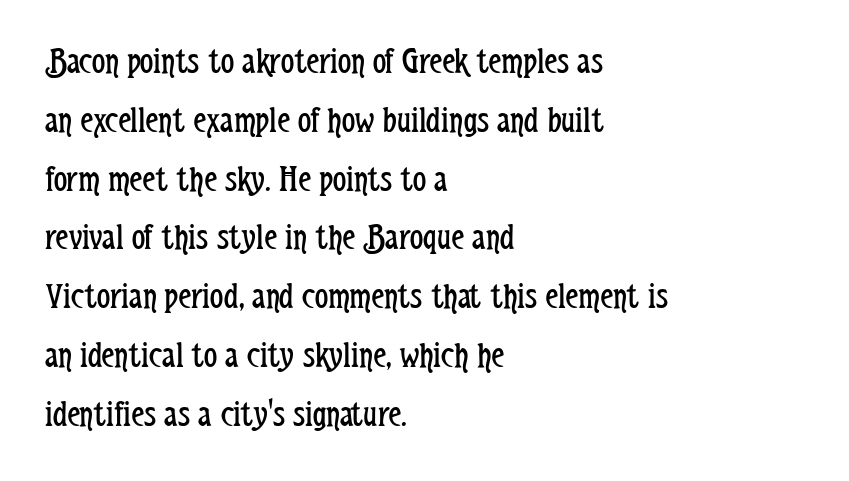
Q: Is the text bold? A: No.
Q: Is the text italic (slanted)? A: No, it is upright.
Q: Is the typeface a serif or a sans-serif typeface? A: Sans-serif.
Q: Is the text underlined? A: No.
Q: How is the paragraph aligned? A: Left-aligned.
Q: Is the spacing between letters normal or unusually wide? A: Normal.
Q: Is the spacing between lines tight, normal or loose? A: Normal.
Q: Width (condensed, normal, or wide)? A: Condensed.
Q: Stroke contrast? A: Low.
Q: x-height? A: Medium.
Q: Monospaced? A: No.
